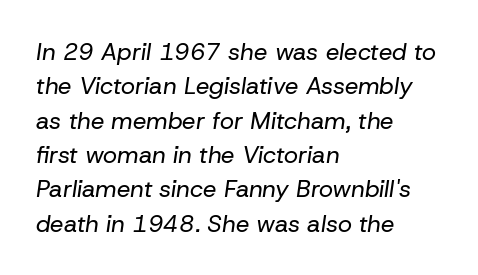
{"italic": "yes", "lean": "right", "slant_degrees": 8, "bold": "no", "underline": "no", "align": "left", "line_spacing": "normal", "line_spacing_ratio": 1.43, "letter_spacing": "normal", "letter_spacing_em": 0.0, "glyph_px": 24}
